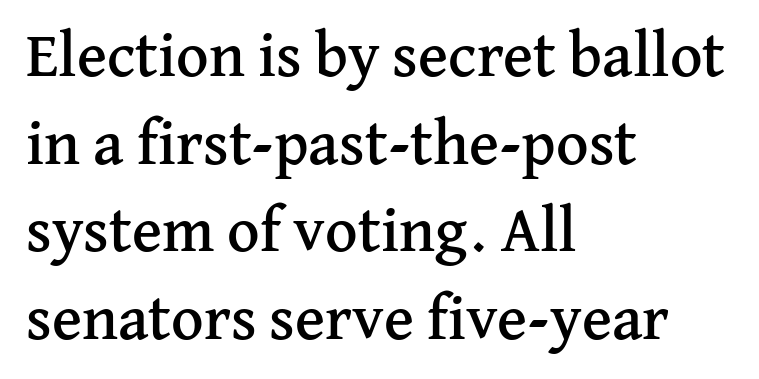
Q: Is the text italic (slanted)? A: No, it is upright.
Q: Is the typeface a serif or a sans-serif typeface? A: Serif.
Q: Is the text underlined? A: No.
Q: How is the paragraph aligned? A: Left-aligned.
Q: Is the spacing between letters normal or unusually wide? A: Normal.
Q: Is the spacing between lines tight, normal or loose? A: Normal.
Q: Width (condensed, normal, or wide)? A: Normal.
Q: Stroke contrast? A: Medium.
Q: x-height? A: Medium.
Q: Monospaced? A: No.
